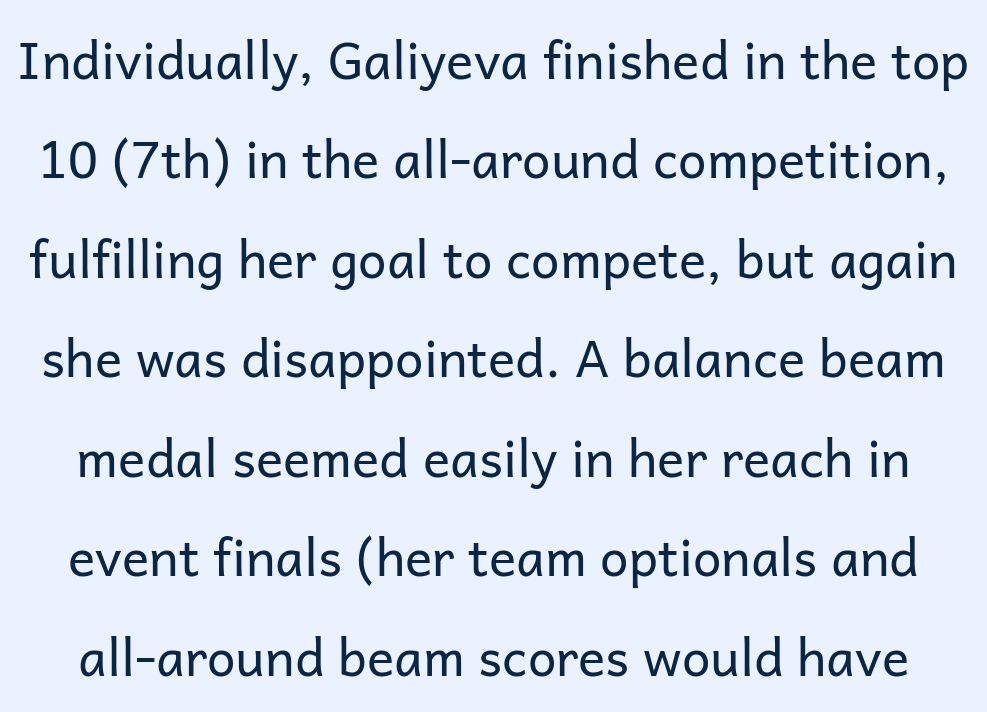
The image shows 51 px regular-weight sans-serif type, upright; set loose line spacing (1.95x), normal letter spacing, not underlined; low stroke contrast and a medium x-height.
